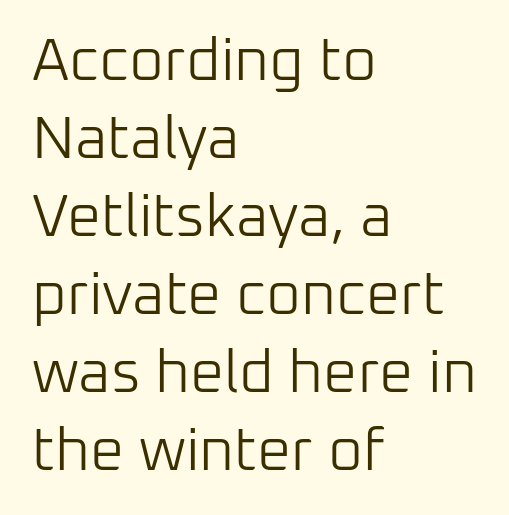
{"serif": "no", "italic": "no", "bold": "no", "weight": "light", "width": "normal", "stroke_contrast": "low", "x_height": "medium", "monospaced": "no", "underline": "no", "align": "left", "line_spacing": "normal", "line_spacing_ratio": 1.3, "letter_spacing": "normal", "letter_spacing_em": 0.0, "glyph_px": 60}
